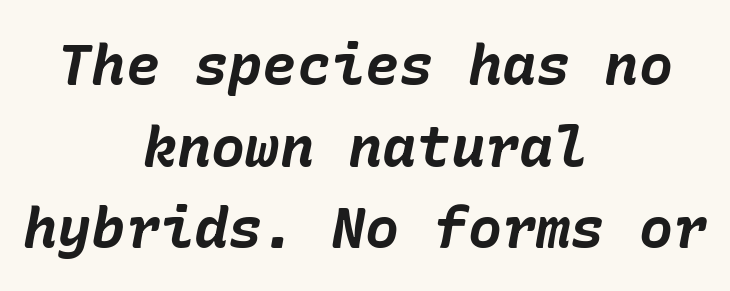
Which margin do the lines hug? Neither — every line sits in the middle. Strokes here are thick enough to call this a true bold. Compared with typical body copy, the letter spacing here is the same. The area under the type is left untouched.
